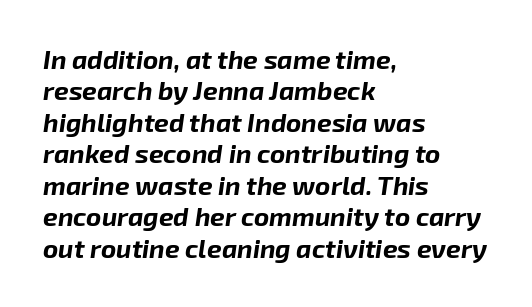
{"italic": "yes", "lean": "right", "slant_degrees": 8, "bold": "yes", "underline": "no", "align": "left", "line_spacing_ratio": 1.21, "letter_spacing": "normal", "letter_spacing_em": 0.0, "glyph_px": 26}
